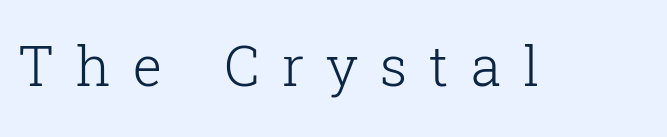
{"serif": "yes", "italic": "no", "bold": "no", "weight": "light", "width": "normal", "stroke_contrast": "low", "x_height": "medium", "monospaced": "no", "underline": "no", "letter_spacing": "wide", "letter_spacing_em": 0.4, "glyph_px": 55}
